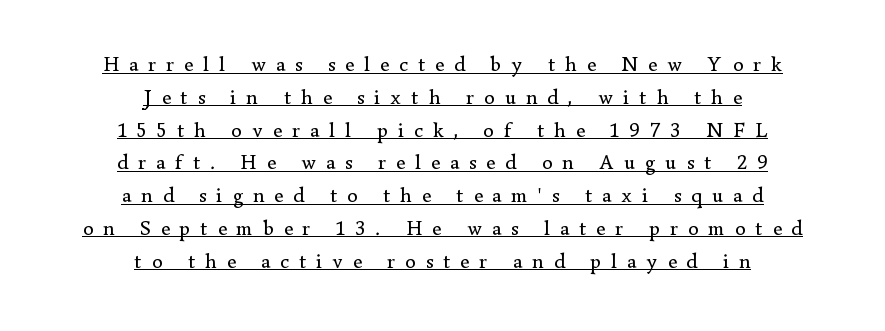
The image shows 21 px text type, upright; set centered, normal line spacing (1.56x), unusually wide letter spacing (+0.48 em), underlined.
